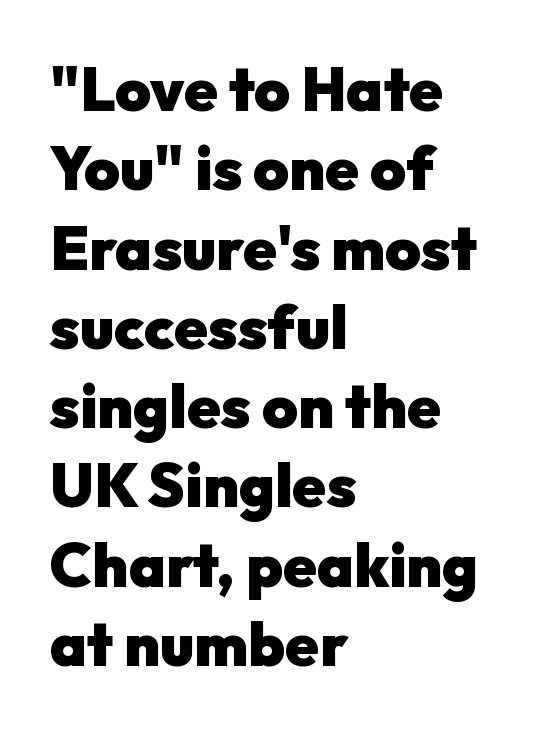
The image shows 61 px heavy sans-serif type, upright; set left-aligned, normal line spacing (1.3x), normal letter spacing, not underlined; low stroke contrast and a medium x-height.
